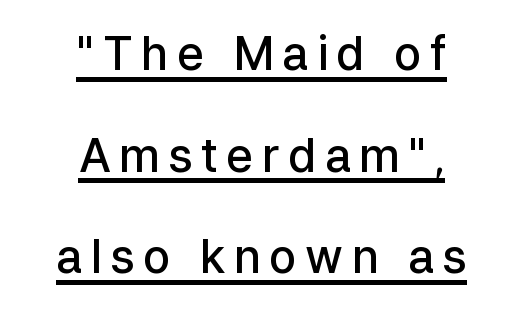
Q: Is the text bold? A: Semi-bold.
Q: Is the text italic (slanted)? A: No, it is upright.
Q: Is the typeface a serif or a sans-serif typeface? A: Sans-serif.
Q: Is the text underlined? A: Yes.
Q: How is the paragraph aligned? A: Centered.
Q: Is the spacing between lines tight, normal or loose? A: Loose.
Q: Width (condensed, normal, or wide)? A: Normal.
Q: Stroke contrast? A: Low.
Q: x-height? A: Medium.
Q: Monospaced? A: No.
